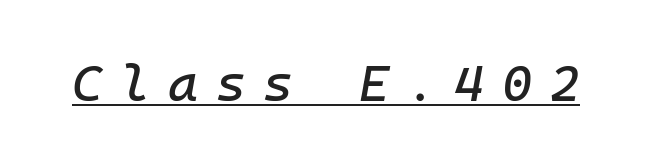
Q: Is the text italic (slanted)? A: Yes, it leans right by about 10 degrees.
Q: Is the text underlined? A: Yes.
Q: Is the spacing between letters normal or unusually wide? A: Unusually wide.
Q: Width (condensed, normal, or wide)? A: Normal.
Q: Stroke contrast? A: Low.
Q: x-height? A: Medium.
Q: Monospaced? A: Yes.
